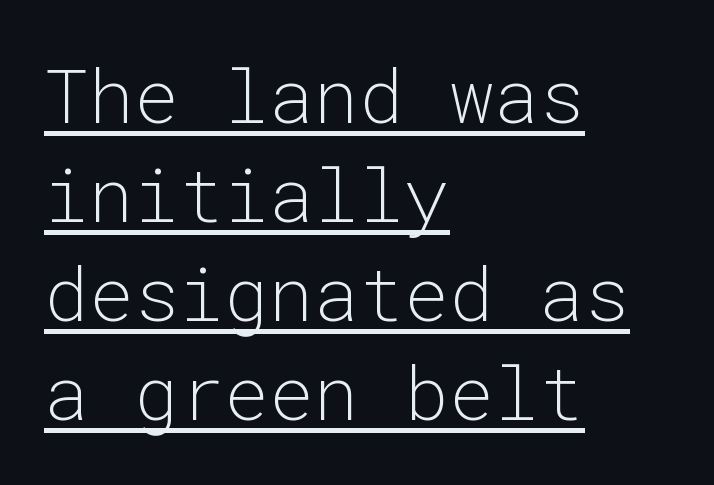
Q: Is the text bold? A: No.
Q: Is the text italic (slanted)? A: No, it is upright.
Q: Is the typeface a serif or a sans-serif typeface? A: Sans-serif.
Q: Is the text underlined? A: Yes.
Q: How is the paragraph aligned? A: Left-aligned.
Q: Is the spacing between letters normal or unusually wide? A: Normal.
Q: Is the spacing between lines tight, normal or loose? A: Normal.
Q: Width (condensed, normal, or wide)? A: Normal.
Q: Stroke contrast? A: Low.
Q: x-height? A: Medium.
Q: Monospaced? A: Yes.
